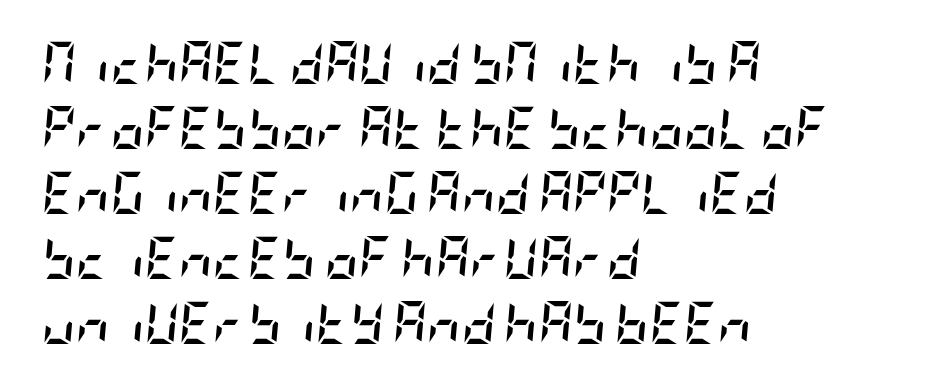
The face used here has a pronounced slope to its letters. Letter spacing: default. Look at the stroke-to-counter ratio: heavy, a bold. Horizontally, the lines are justified to the leading edge only. Evenly set lines give the paragraph a standard silhouette. A clean baseline with only descenders dipping below it.
